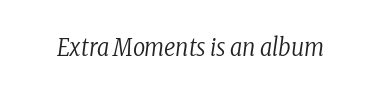
{"italic": "yes", "lean": "right", "slant_degrees": 8, "bold": "no", "underline": "no", "letter_spacing": "normal", "letter_spacing_em": 0.0, "glyph_px": 24}
